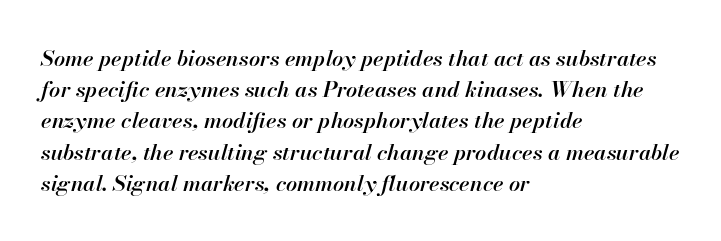
Q: Is the text bold? A: Semi-bold.
Q: Is the text italic (slanted)? A: Yes, it leans right by about 13 degrees.
Q: Is the text underlined? A: No.
Q: How is the paragraph aligned? A: Left-aligned.
Q: Is the spacing between letters normal or unusually wide? A: Normal.
Q: Is the spacing between lines tight, normal or loose? A: Normal.
